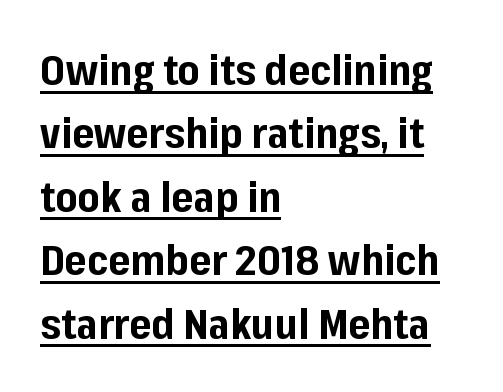
Glance below the letters and you will spot a drawn line. The lines in this sample share a left origin and differ only in where they stop. The rows are spaced the way most documents space them. How heavy is the stroke? Heavy — this is a bold. Type style note: lacks serifs. How are the letters spaced? Ordinarily, with no added tracking.
